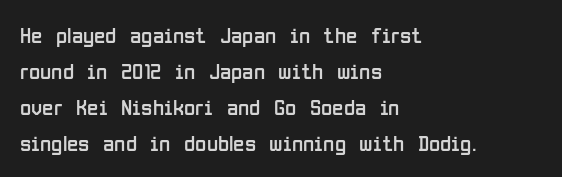
Q: Is the text bold? A: No.
Q: Is the text italic (slanted)? A: No, it is upright.
Q: Is the text underlined? A: No.
Q: How is the paragraph aligned? A: Left-aligned.
Q: Is the spacing between letters normal or unusually wide? A: Normal.
Q: Is the spacing between lines tight, normal or loose? A: Normal.
